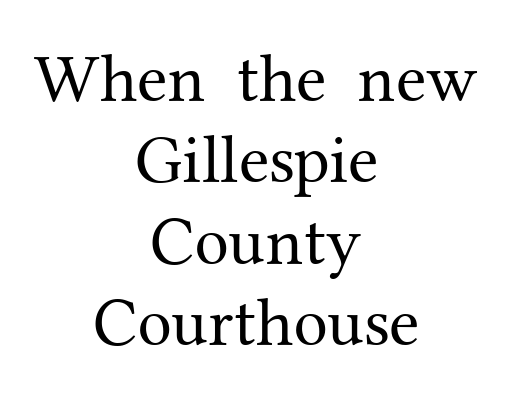
Q: Is the text bold? A: No.
Q: Is the text italic (slanted)? A: No, it is upright.
Q: Is the typeface a serif or a sans-serif typeface? A: Serif.
Q: Is the text underlined? A: No.
Q: How is the paragraph aligned? A: Centered.
Q: Is the spacing between letters normal or unusually wide? A: Normal.
Q: Width (condensed, normal, or wide)? A: Normal.
Q: Stroke contrast? A: Medium.
Q: x-height? A: Medium.
Q: Monospaced? A: No.
